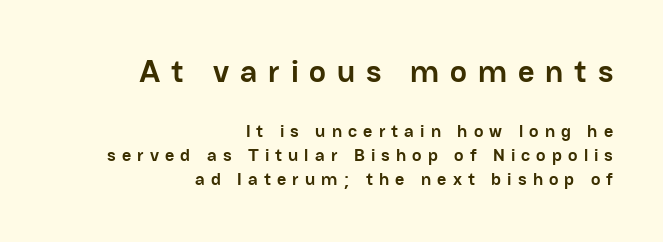
Baseline-to-baseline distance is the conventional proportion of letter height. I'd describe the lettering as bold — thick and assertive. Decoration check: the copy has no underline. Proportional: the letters do not fall into vertical columns. No feet cap the strokes, marking this as sans-serif type. The tracking reads as deliberately expanded to a designer's eye.
